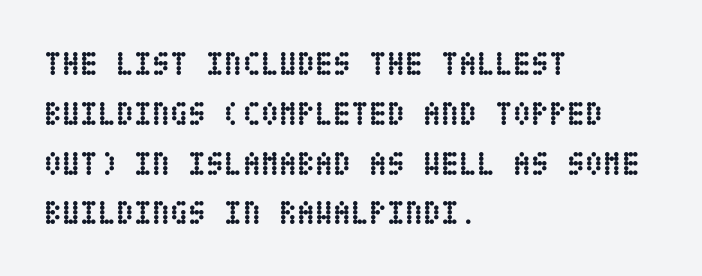
The image shows 33 px semibold, condensed type, upright; set left-aligned, normal line spacing (1.51x), normal letter spacing, not underlined; low stroke contrast and a large x-height.
